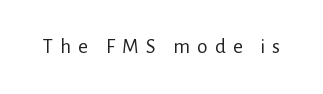
Q: Is the text bold? A: No.
Q: Is the text italic (slanted)? A: No, it is upright.
Q: Is the text underlined? A: No.
Q: Is the spacing between letters normal or unusually wide? A: Unusually wide.
